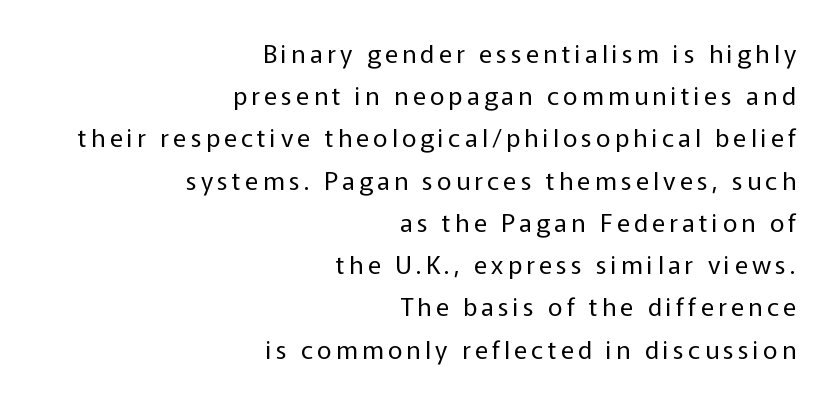
{"italic": "no", "bold": "no", "underline": "no", "align": "right", "line_spacing": "normal", "line_spacing_ratio": 1.69, "glyph_px": 25}
